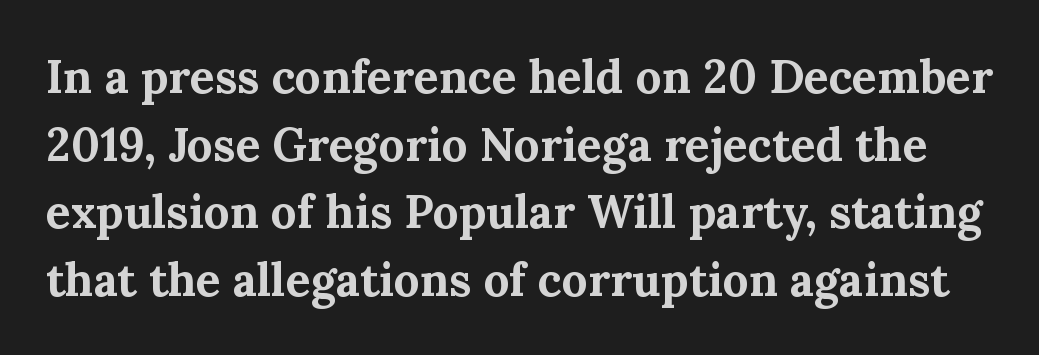
{"serif": "yes", "italic": "no", "bold": "yes", "weight": "bold", "width": "normal", "stroke_contrast": "medium", "x_height": "medium", "monospaced": "no", "underline": "no", "line_spacing": "normal", "line_spacing_ratio": 1.47, "letter_spacing": "normal", "letter_spacing_em": 0.0, "glyph_px": 46}
